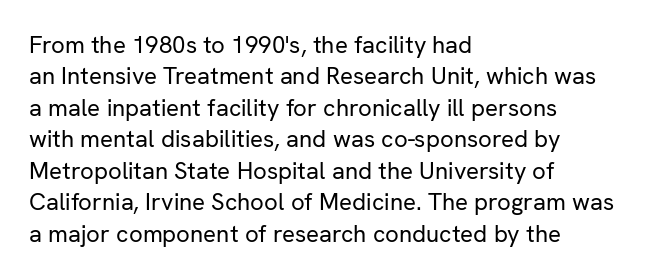
{"italic": "no", "bold": "no", "underline": "no", "align": "left", "line_spacing": "normal", "line_spacing_ratio": 1.31, "letter_spacing": "normal", "letter_spacing_em": 0.0, "glyph_px": 24}
